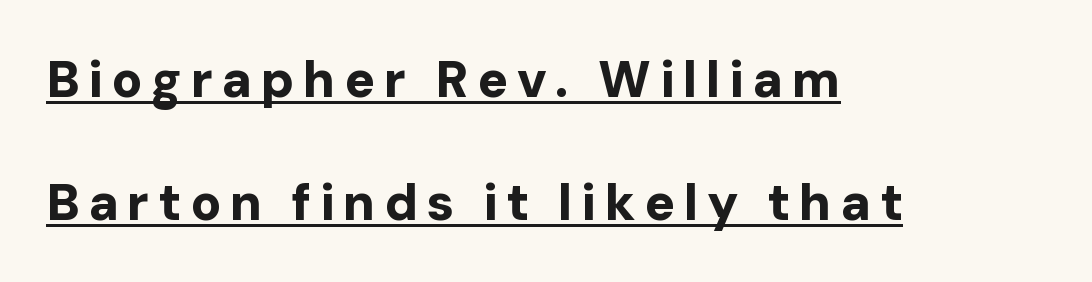
{"serif": "no", "italic": "no", "bold": "yes", "weight": "bold", "width": "normal", "stroke_contrast": "low", "x_height": "medium", "monospaced": "no", "underline": "yes", "align": "left", "line_spacing": "loose", "line_spacing_ratio": 2.41, "glyph_px": 51}
